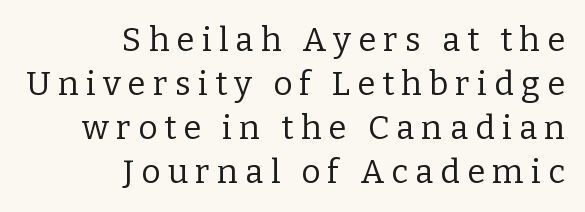
{"serif": "yes", "italic": "no", "bold": "no", "weight": "regular", "width": "normal", "stroke_contrast": "low", "x_height": "medium", "monospaced": "no", "underline": "no", "align": "right", "line_spacing": "normal", "line_spacing_ratio": 1.33, "letter_spacing": "wide", "letter_spacing_em": 0.22, "glyph_px": 33}
